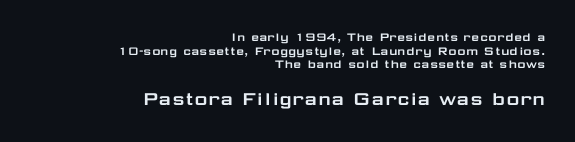
{"italic": "no", "underline": "no", "align": "right", "line_spacing": "tight", "line_spacing_ratio": 0.97, "letter_spacing": "normal", "letter_spacing_em": 0.0, "larger_block": "second", "size_ratio": 1.57, "glyph_px": 22}
